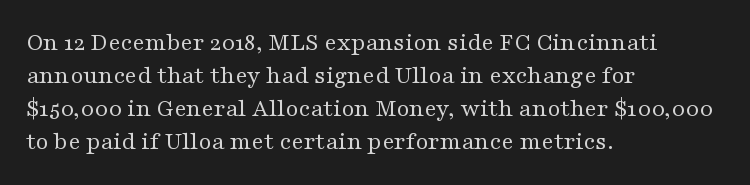
{"italic": "no", "bold": "no", "underline": "no", "align": "left", "line_spacing": "normal", "line_spacing_ratio": 1.27, "letter_spacing": "normal", "letter_spacing_em": 0.0, "glyph_px": 26}
